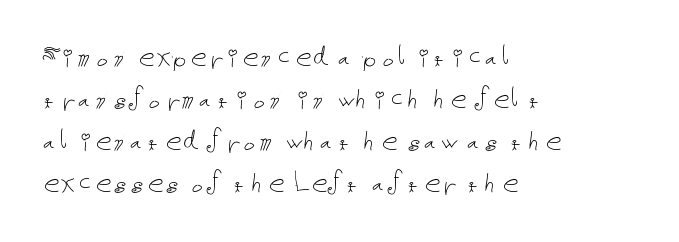
Caption: multi-line text, flush left, ragged right. Has an underline been added? It has not. Ascenders rise straight up at ninety degrees. Regular leading.
